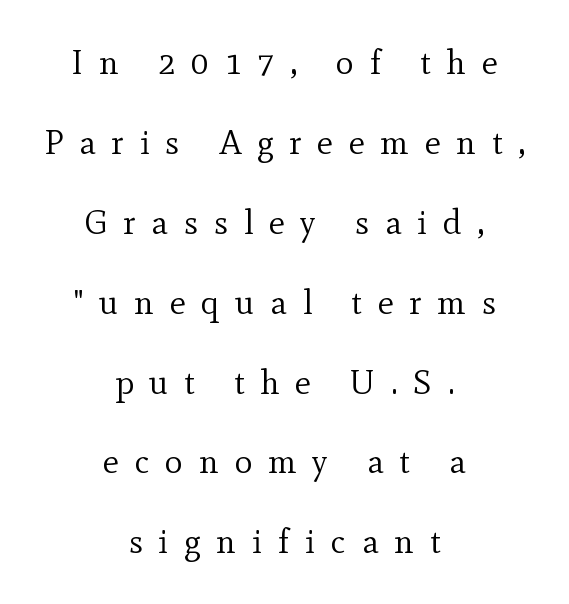
{"serif": "yes", "italic": "no", "bold": "no", "weight": "regular", "width": "normal", "x_height": "small", "monospaced": "no", "underline": "no", "align": "center", "line_spacing": "loose", "line_spacing_ratio": 2.35, "letter_spacing": "wide", "letter_spacing_em": 0.46, "glyph_px": 34}
